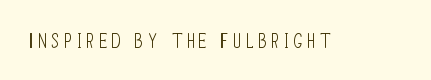
{"italic": "no", "bold": "no", "underline": "no", "letter_spacing": "wide", "letter_spacing_em": 0.27, "glyph_px": 20}
